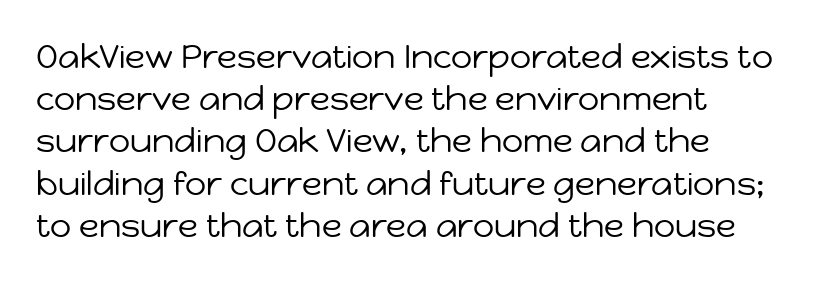
{"serif": "no", "italic": "no", "bold": "no", "weight": "regular", "width": "normal", "stroke_contrast": "low", "x_height": "medium", "monospaced": "no", "underline": "no", "align": "left", "line_spacing": "normal", "line_spacing_ratio": 1.28, "letter_spacing": "normal", "letter_spacing_em": 0.0, "glyph_px": 33}
